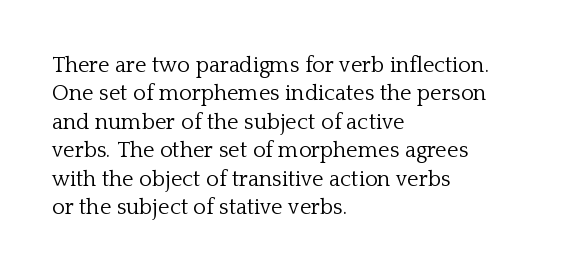
Q: Is the text bold? A: No.
Q: Is the text italic (slanted)? A: No, it is upright.
Q: Is the text underlined? A: No.
Q: How is the paragraph aligned? A: Left-aligned.
Q: Is the spacing between letters normal or unusually wide? A: Normal.
Q: Is the spacing between lines tight, normal or loose? A: Normal.
